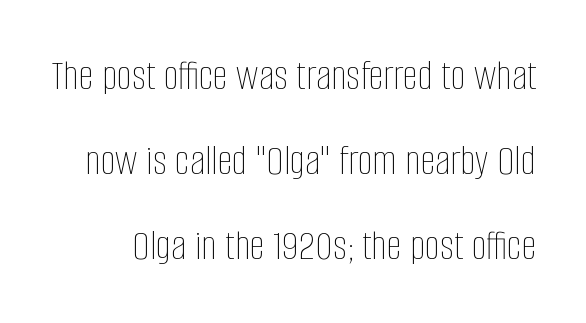
The image shows 43 px thin, condensed type, upright; set loose line spacing (1.98x), normal letter spacing, not underlined; low stroke contrast and a large x-height.
